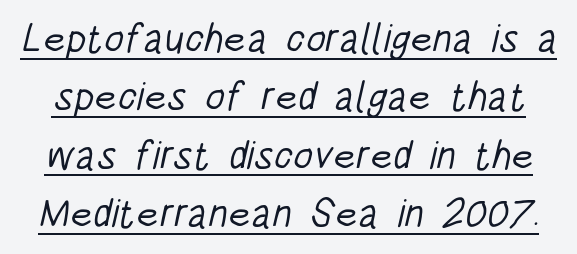
The image shows 40 px light, condensed sans-serif type; set normal line spacing (1.46x), normal letter spacing, underlined; low stroke contrast and a large x-height.
